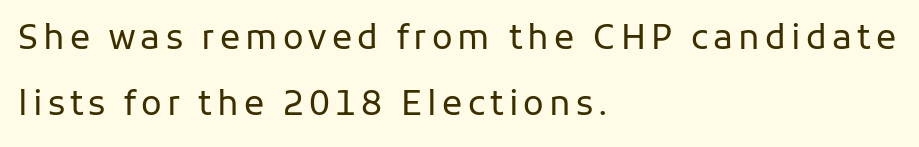
{"serif": "no", "italic": "no", "bold": "no", "weight": "regular", "width": "normal", "stroke_contrast": "low", "x_height": "medium", "monospaced": "no", "underline": "no", "align": "left", "line_spacing": "loose", "line_spacing_ratio": 1.93, "glyph_px": 34}
